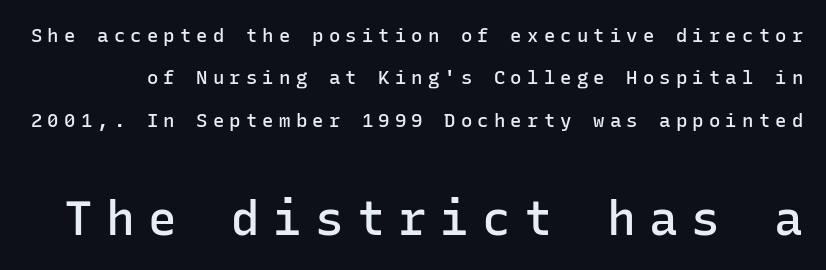
The type is letterspaced generously, with wide tracking. Bigger letters appear in the bottom chunk; the top chunk is reduced. This sample has the even, mechanical cadence of fixed-width lettering. Letterform terminals end flat and unadorned throughout the passage. Check the space under the baseline: it is left empty.
